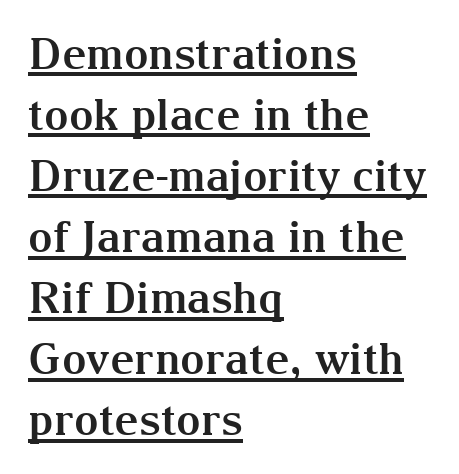
{"serif": "yes", "italic": "no", "bold": "yes", "weight": "bold", "width": "normal", "stroke_contrast": "medium", "x_height": "medium", "monospaced": "no", "underline": "yes", "align": "left", "line_spacing": "normal", "line_spacing_ratio": 1.42, "letter_spacing": "normal", "letter_spacing_em": 0.0, "glyph_px": 43}
